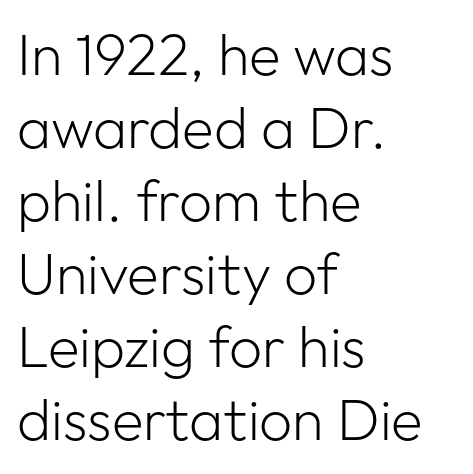
A sans-serif font was chosen for this passage. Students, note that the glyphs here touch the page at normal intervals. Letters rest on an invisible, unmarked baseline. What's the leading like? Ordinary, nothing unusual.
